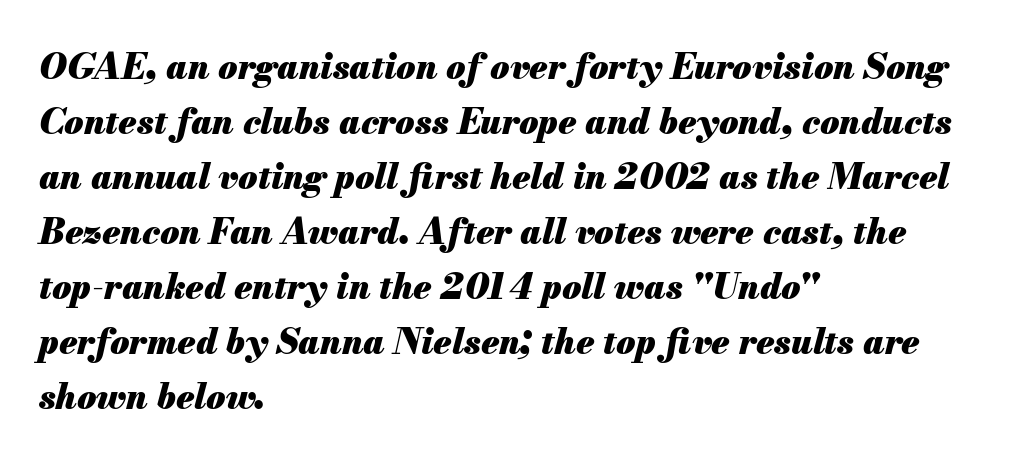
The image shows 35 px heavy type, italic (leaning right); set left-aligned, normal line spacing (1.57x), normal letter spacing, not underlined; medium stroke contrast and a small x-height.
